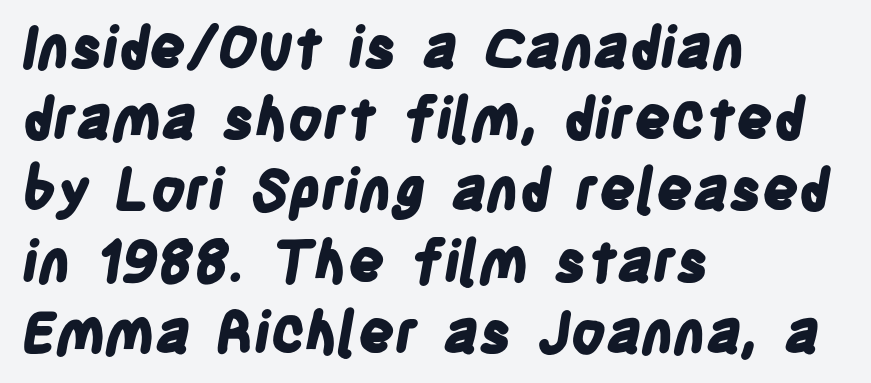
{"serif": "no", "bold": "yes", "weight": "bold", "width": "condensed", "stroke_contrast": "low", "x_height": "large", "monospaced": "no", "underline": "no", "align": "left", "line_spacing": "normal", "line_spacing_ratio": 1.25, "letter_spacing": "normal", "letter_spacing_em": 0.0, "glyph_px": 57}
